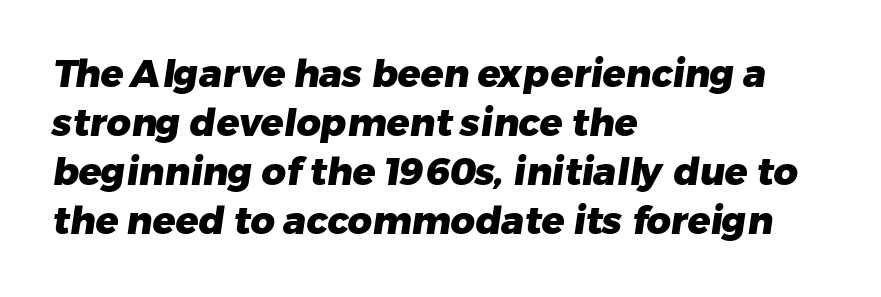
{"serif": "no", "bold": "yes", "weight": "heavy", "width": "normal", "stroke_contrast": "low", "x_height": "medium", "monospaced": "no", "underline": "no", "align": "left", "line_spacing": "normal", "line_spacing_ratio": 1.29, "letter_spacing": "normal", "letter_spacing_em": 0.0, "glyph_px": 38}
